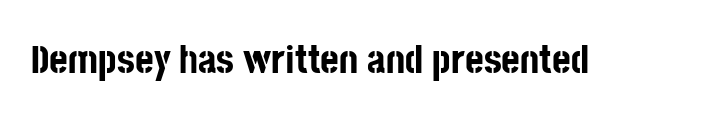
Each glyph is drawn with heavy, bold strokes. Unlike a traditional serif, this face leaves its strokes unadorned. Bare-footed words on every line. Here the designer chose a conventional face with non-uniform glyph widths.
